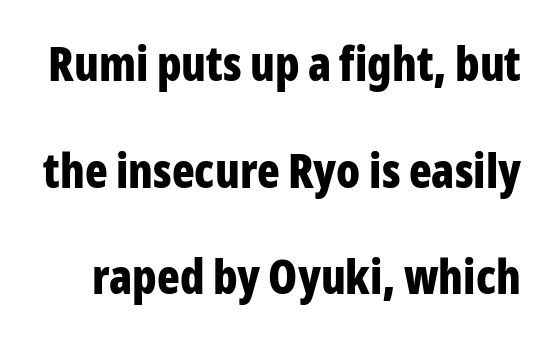
Interline gaps are noticeably wide in this sample. These lines are rendered in a variable-pitch font. Typographic density is high because the face is bold. Does the lettering tilt? It doesn't — this is upright.
